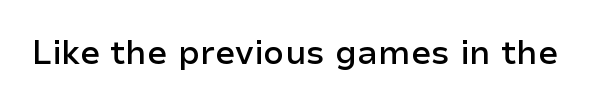
{"serif": "no", "italic": "no", "bold": "semi", "weight": "semibold", "width": "normal", "stroke_contrast": "low", "x_height": "medium", "monospaced": "no", "underline": "no", "letter_spacing": "normal", "letter_spacing_em": 0.0, "glyph_px": 33}
